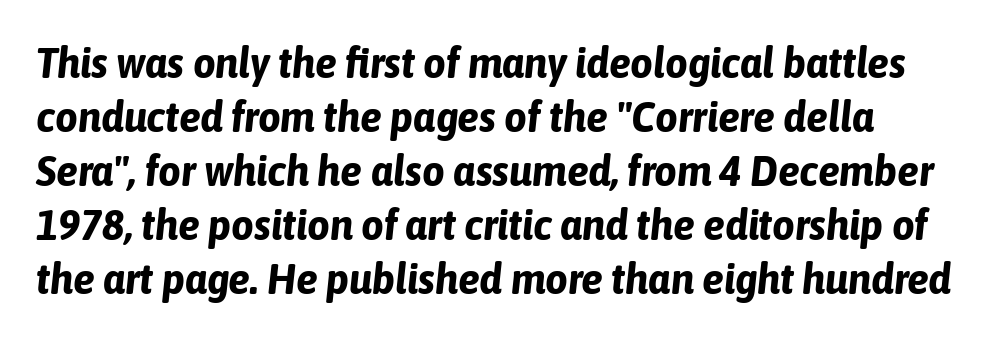
{"italic": "yes", "lean": "right", "slant_degrees": 6, "bold": "yes", "weight": "bold", "width": "condensed", "stroke_contrast": "low", "x_height": "medium", "monospaced": "no", "underline": "no", "line_spacing_ratio": 1.23, "letter_spacing": "normal", "letter_spacing_em": 0.0, "glyph_px": 44}
